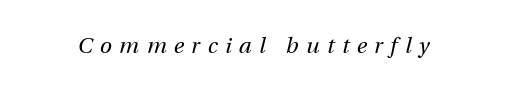
The axis of the letterforms is tilted away from vertical. Words float on clear page, feet unadorned. Honestly, the letter spacing is so wide it's the main thing you notice. The letters look calm and open, with moderate or lighter stems.
